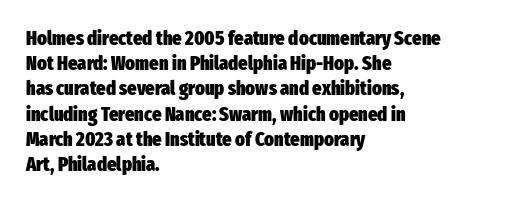
The image shows 20 px bold type, upright; set left-aligned, normal line spacing (1.26x), normal letter spacing, not underlined.
